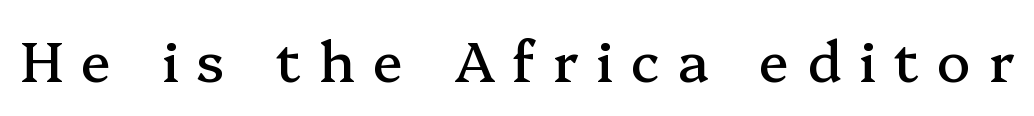
Proportional: the letters do not fall into vertical columns. Are there feet on the stems? There are — it's a serif. Type without underlining. Italic: no, the glyphs are upright roman. The letters are spread apart with noticeably loose tracking.
